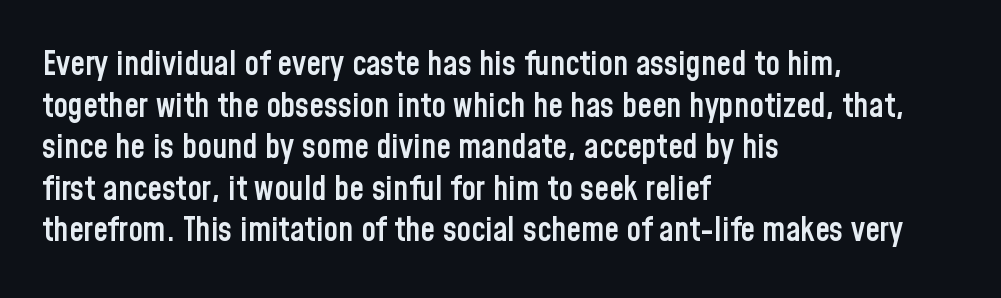
{"serif": "no", "italic": "no", "bold": "semi", "weight": "semibold", "width": "condensed", "stroke_contrast": "low", "x_height": "medium", "monospaced": "no", "underline": "no", "align": "left", "line_spacing": "normal", "line_spacing_ratio": 1.26, "letter_spacing": "normal", "letter_spacing_em": 0.0, "glyph_px": 33}
